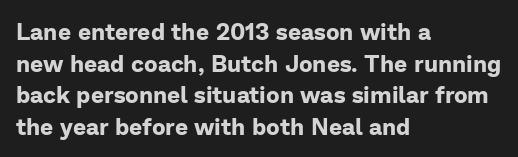
Q: Is the text bold? A: Yes.
Q: Is the text italic (slanted)? A: No, it is upright.
Q: Is the text underlined? A: No.
Q: How is the paragraph aligned? A: Left-aligned.
Q: Is the spacing between letters normal or unusually wide? A: Normal.
Q: Is the spacing between lines tight, normal or loose? A: Normal.
